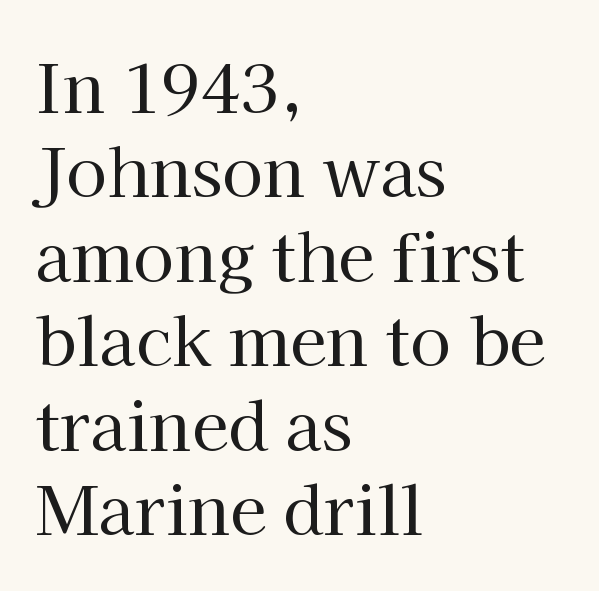
{"serif": "yes", "italic": "no", "bold": "no", "weight": "regular", "width": "normal", "stroke_contrast": "high", "x_height": "medium", "monospaced": "no", "underline": "no", "align": "left", "line_spacing": "normal", "line_spacing_ratio": 1.26, "letter_spacing": "normal", "letter_spacing_em": 0.0, "glyph_px": 67}
